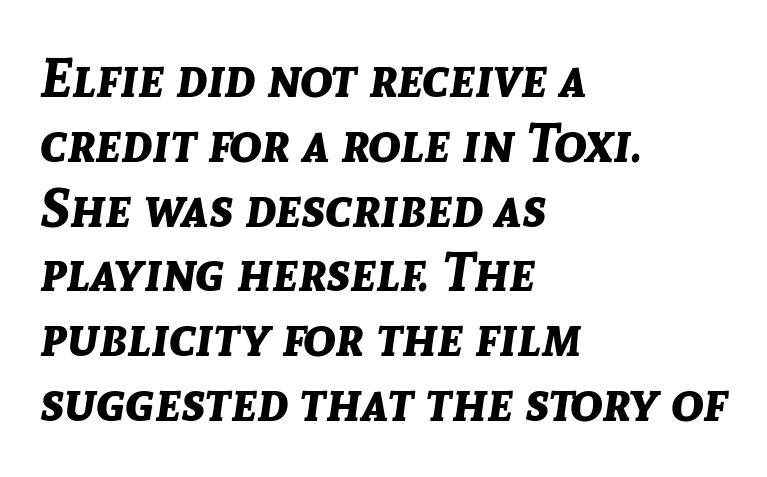
Q: Is the text bold? A: Yes.
Q: Is the text italic (slanted)? A: Yes, it leans right by about 8 degrees.
Q: Is the text underlined? A: No.
Q: How is the paragraph aligned? A: Left-aligned.
Q: Is the spacing between letters normal or unusually wide? A: Normal.
Q: Width (condensed, normal, or wide)? A: Normal.
Q: Stroke contrast? A: Low.
Q: x-height? A: Medium.
Q: Monospaced? A: No.
